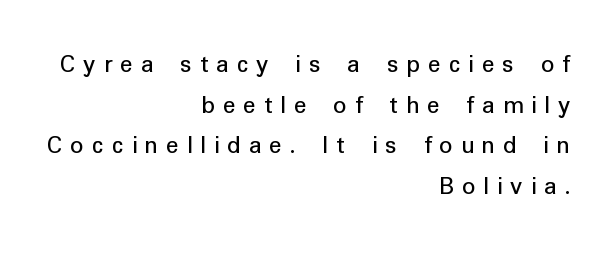
{"italic": "no", "bold": "no", "underline": "no", "align": "right", "line_spacing": "normal", "line_spacing_ratio": 1.56, "letter_spacing": "wide", "letter_spacing_em": 0.31, "glyph_px": 26}
